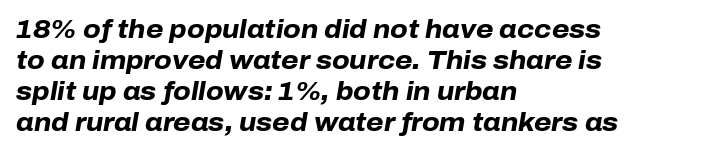
The image shows 25 px bold type, italic (leaning right); set left-aligned, line spacing 1.24x, normal letter spacing, not underlined.
